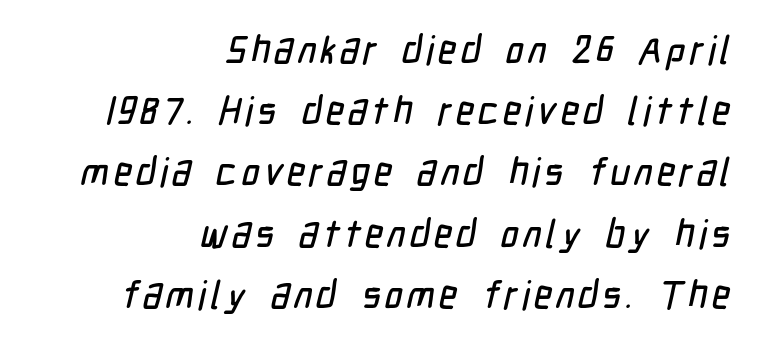
The passage shown is not underscored anywhere. This rendering uses right alignment, leaving the left contour irregular. A typesetter would call this leading conventional body-copy spacing. The rendering uses natural spacing where letterforms have individual widths.
